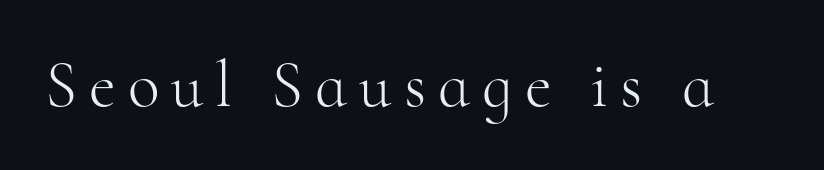
Are there feet on the stems? There are — it's a serif. This is roman type, the default non-slanted kind. The words here are not underlined. The rendering uses natural spacing where letterforms have individual widths.
